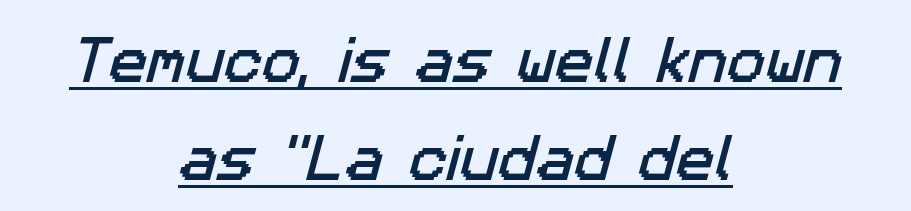
Summary of vertical rhythm: relaxed, with wide interline spacing. Short note: letters normally spaced. Nothing sits at the stroke ends, so this counts as sans-serif. Beneath each row of characters lies a ruled line.
